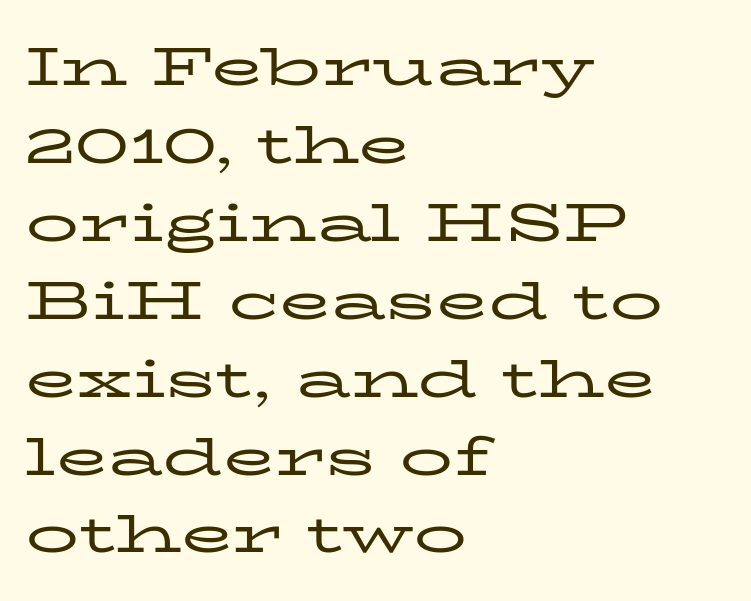
Q: Is the text bold? A: No.
Q: Is the text italic (slanted)? A: No, it is upright.
Q: Is the typeface a serif or a sans-serif typeface? A: Serif.
Q: Is the text underlined? A: No.
Q: How is the paragraph aligned? A: Left-aligned.
Q: Is the spacing between letters normal or unusually wide? A: Normal.
Q: Is the spacing between lines tight, normal or loose? A: Normal.
Q: Width (condensed, normal, or wide)? A: Wide.
Q: Stroke contrast? A: Low.
Q: x-height? A: Medium.
Q: Monospaced? A: No.
